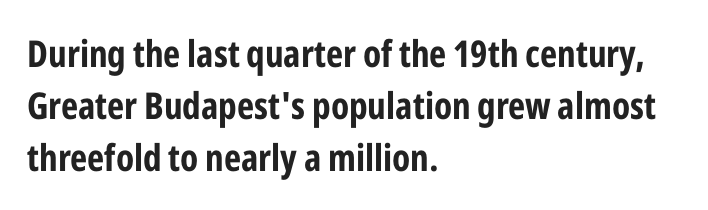
{"serif": "no", "italic": "no", "bold": "yes", "weight": "bold", "width": "condensed", "stroke_contrast": "low", "x_height": "medium", "monospaced": "no", "underline": "no", "align": "left", "line_spacing": "normal", "line_spacing_ratio": 1.41, "letter_spacing": "normal", "letter_spacing_em": 0.0, "glyph_px": 37}
